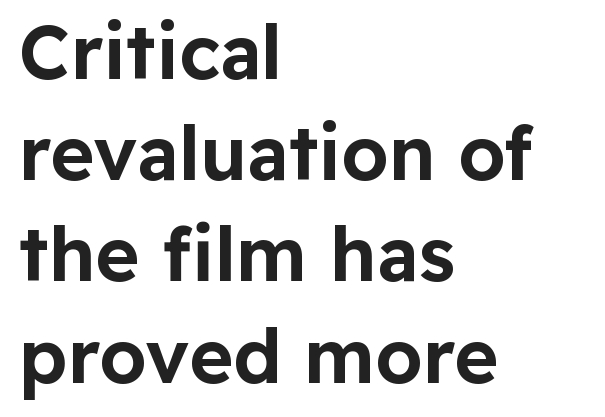
{"serif": "no", "italic": "no", "width": "normal", "stroke_contrast": "low", "x_height": "medium", "monospaced": "no", "underline": "no", "align": "left", "line_spacing": "normal", "line_spacing_ratio": 1.35, "letter_spacing": "normal", "letter_spacing_em": 0.0, "glyph_px": 75}
